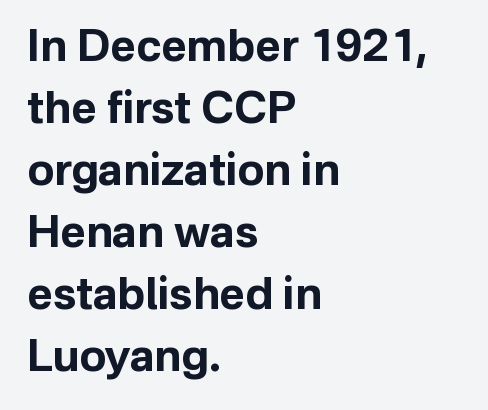
A full-strength bold gives these letters their thick strokes. The font's upright variant was chosen for this text. Type without underlining. Think of a printed novel: that variable character pitch is what you see here. The paragraph has a hard left edge and a soft right edge.
